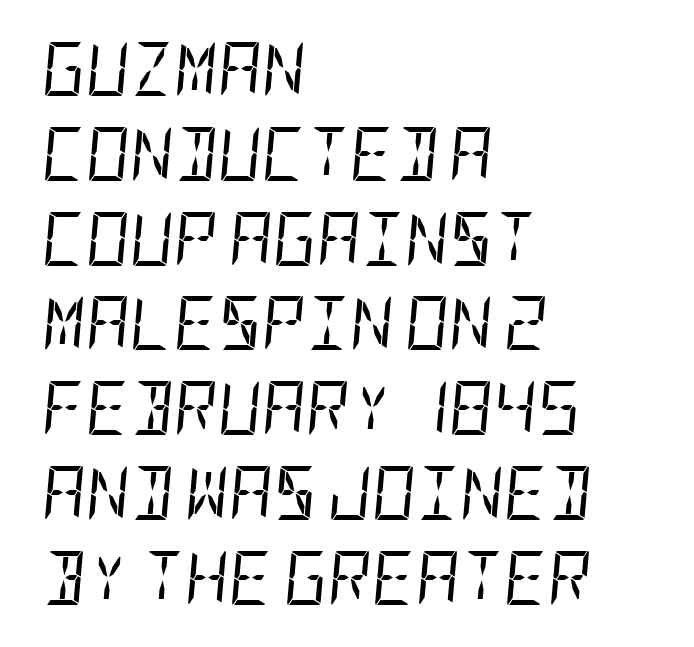
The image shows 54 px regular-weight, condensed type, italic (leaning right); set left-aligned, normal line spacing (1.57x), normal letter spacing, not underlined; low stroke contrast and a large x-height.
